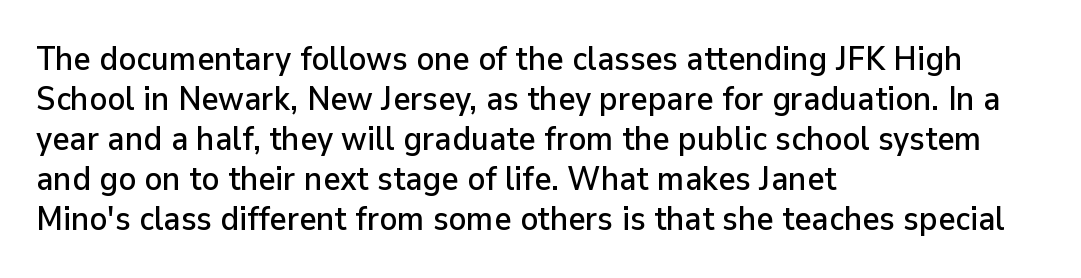
{"serif": "no", "italic": "no", "width": "normal", "stroke_contrast": "low", "x_height": "medium", "monospaced": "no", "underline": "no", "align": "left", "line_spacing_ratio": 1.21, "letter_spacing": "normal", "letter_spacing_em": 0.0, "glyph_px": 33}
